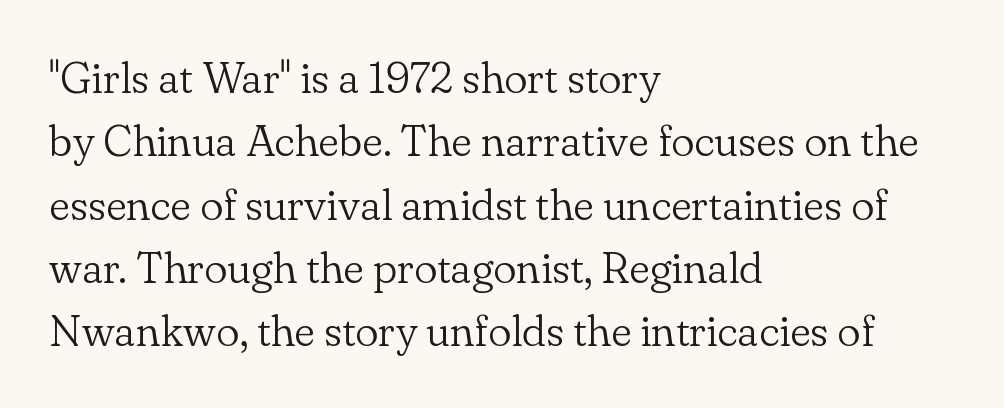
{"serif": "yes", "italic": "no", "bold": "no", "weight": "light", "width": "normal", "stroke_contrast": "low", "x_height": "small", "monospaced": "no", "underline": "no", "align": "left", "line_spacing": "normal", "line_spacing_ratio": 1.44, "letter_spacing": "normal", "letter_spacing_em": 0.0, "glyph_px": 44}
